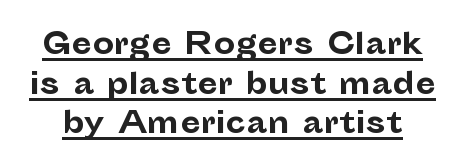
The image shows 30 px bold sans-serif type, upright; set normal line spacing (1.32x), normal letter spacing, underlined; low stroke contrast and a medium x-height.
